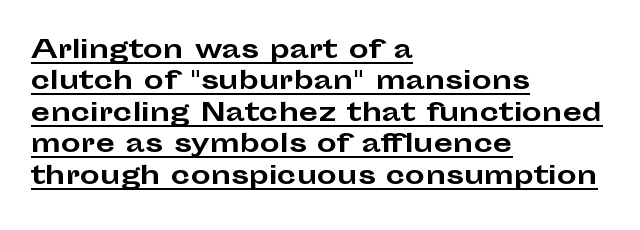
The passage shown is emphatically bold. Check the space under the baseline: a stroke is drawn there. One-word summary of the alignment: left. The type sits square on the baseline with zero lean.
